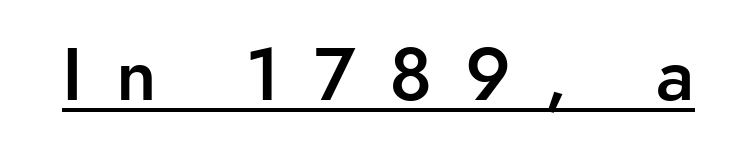
The typography opts for an upright posture over an oblique one. Substantial extra tracking has been applied to these lines. Does a line run under the words? Yes, clearly. Looks like regular typesetting: each glyph gets only the width it needs.
